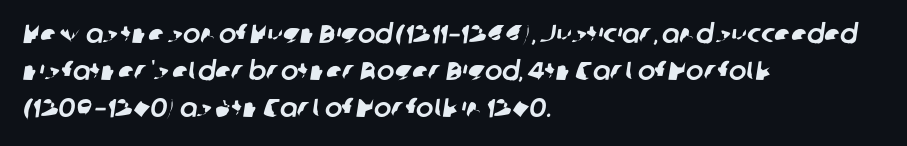
The image shows 26 px text type; set left-aligned, normal line spacing (1.43x), normal letter spacing, not underlined.
